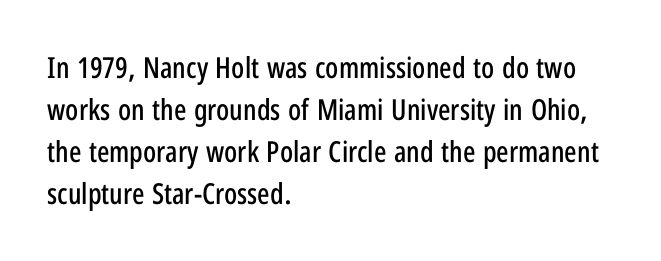
Leftover space on each line is placed entirely after the last word. The letters carry no serifs — their stems end cleanly without finishing strokes. Only glyphs here, with clear space below each row. The gaps between neighbouring characters are ordinary and unremarkable. These lines were composed using upright roman letters. Proportional: the letters do not fall into vertical columns.
